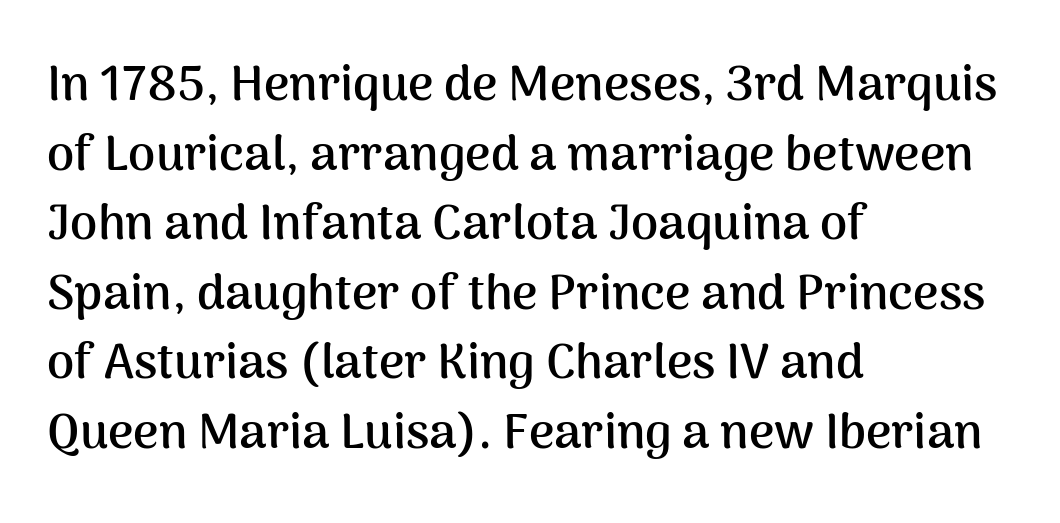
{"serif": "no", "italic": "no", "bold": "yes", "weight": "semibold", "width": "normal", "stroke_contrast": "medium", "x_height": "medium", "monospaced": "no", "underline": "no", "align": "left", "line_spacing": "normal", "line_spacing_ratio": 1.42, "letter_spacing": "normal", "letter_spacing_em": 0.0, "glyph_px": 49}
